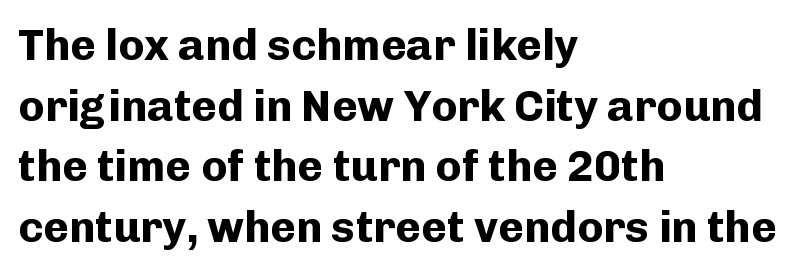
{"serif": "no", "italic": "no", "bold": "yes", "weight": "bold", "width": "normal", "stroke_contrast": "low", "x_height": "medium", "monospaced": "no", "underline": "no", "align": "left", "line_spacing": "normal", "line_spacing_ratio": 1.38, "letter_spacing": "normal", "letter_spacing_em": 0.0, "glyph_px": 44}
